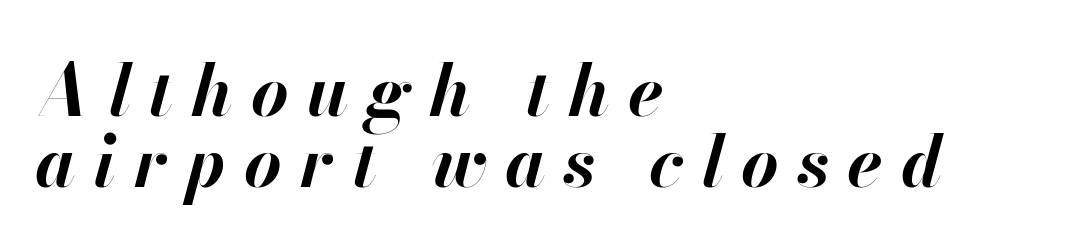
{"italic": "yes", "lean": "right", "slant_degrees": 13, "bold": "yes", "weight": "bold", "width": "normal", "stroke_contrast": "high", "x_height": "small", "monospaced": "no", "underline": "no", "align": "left", "line_spacing": "tight", "line_spacing_ratio": 0.99, "letter_spacing": "wide", "letter_spacing_em": 0.25, "glyph_px": 72}
